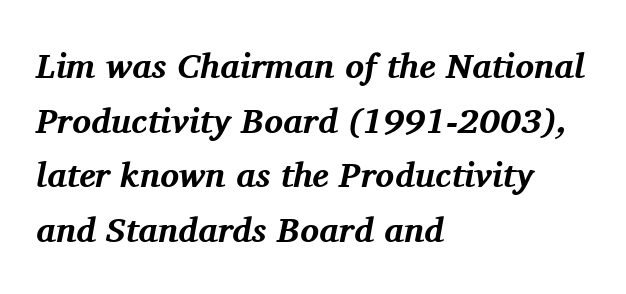
The image shows 35 px bold serif type, italic (leaning right); set left-aligned, normal line spacing (1.56x), normal letter spacing, not underlined; medium stroke contrast and a medium x-height.
